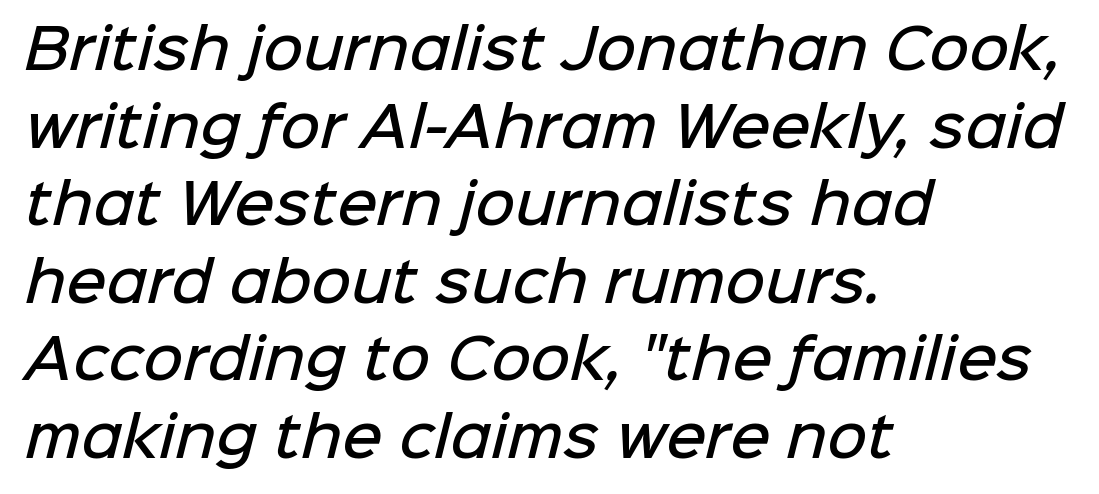
Q: Is the text bold? A: Semi-bold.
Q: Is the typeface a serif or a sans-serif typeface? A: Sans-serif.
Q: Is the text underlined? A: No.
Q: How is the paragraph aligned? A: Left-aligned.
Q: Is the spacing between letters normal or unusually wide? A: Normal.
Q: Is the spacing between lines tight, normal or loose? A: Normal.
Q: Width (condensed, normal, or wide)? A: Normal.
Q: Stroke contrast? A: Low.
Q: x-height? A: Medium.
Q: Monospaced? A: No.
